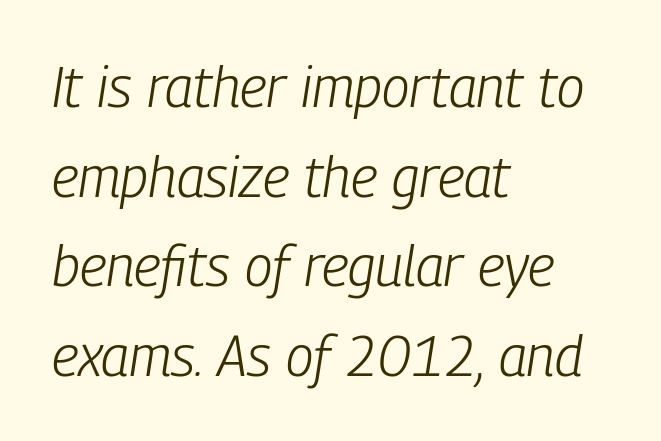
Horizontally, the lines are justified to the leading edge only. In terms of posture, this sample is oblique. The face used here is proportionally spaced, like ordinary book or web type. Decoration check: the copy has no underline. What stands out about the letter spacing? Nothing — it is the standard amount. The line-height multiplier appears to be the usual default.
